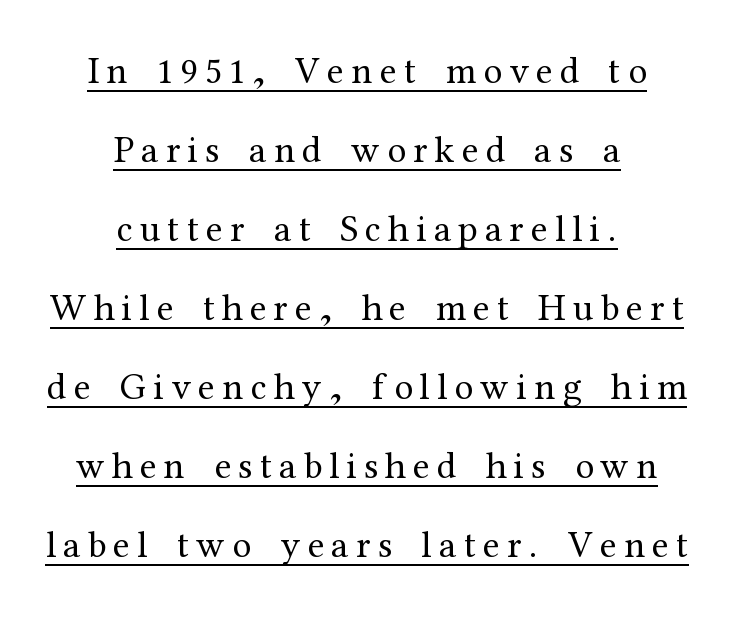
The typesetter has applied underlining to the passage shown. Neither beginnings nor endings align; midpoints do. Heft: none added — not bold. Does the lettering tilt? It doesn't — this is upright. One glance says open: line gaps are wider than usual. In terms of letterform style, serifs are clearly present.
